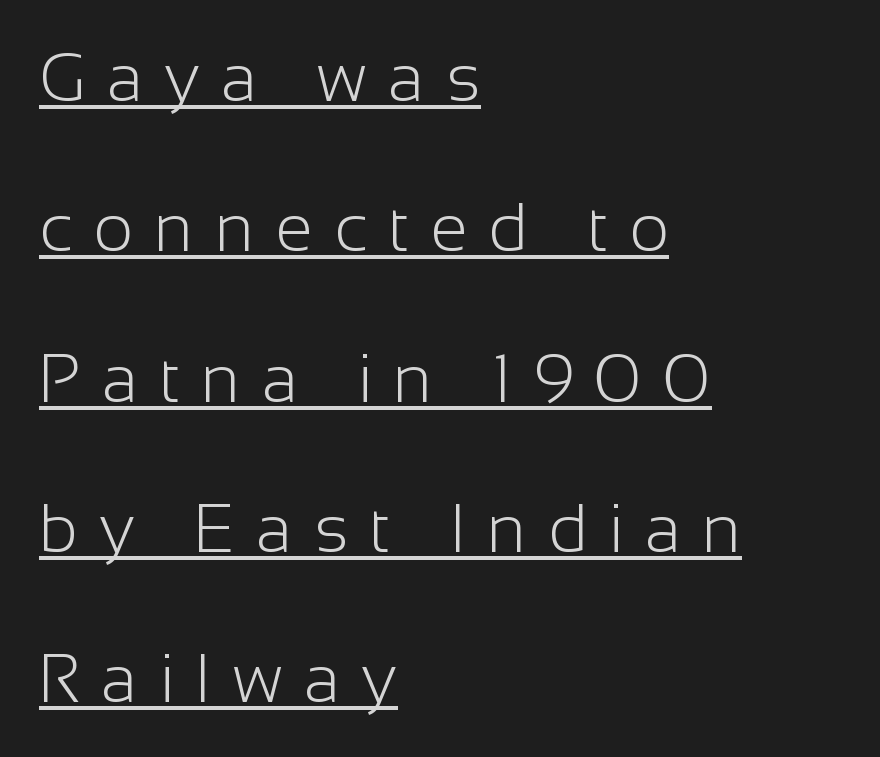
{"serif": "no", "italic": "no", "bold": "no", "weight": "light", "width": "normal", "stroke_contrast": "low", "x_height": "medium", "monospaced": "no", "underline": "yes", "align": "left", "line_spacing": "loose", "line_spacing_ratio": 2.21, "letter_spacing": "wide", "letter_spacing_em": 0.31, "glyph_px": 68}
